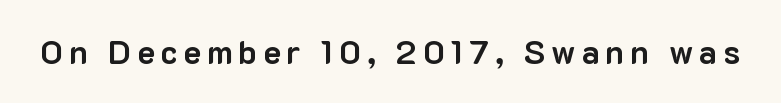
No word sits above an underline. What kind of face is this? One without serifs — a sans. Proportional: the letters do not fall into vertical columns. Tall strokes in this sample are plumb rather than angled. The characters look thick and weighty, a clear bold.
